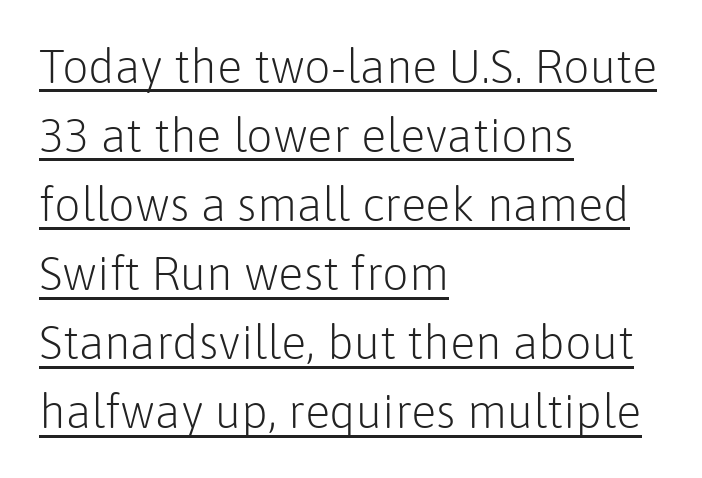
If you drew a ruler down the left edge, every line would touch it. Is the letter spacing exaggerated? No — it looks like the ordinary default. This sample uses an upright cut, with every glyph sitting square on the baseline. Every word sits above its own underline. One glance says typical: line gaps are just what's usual. Unbolded letterforms with no extra heft.
